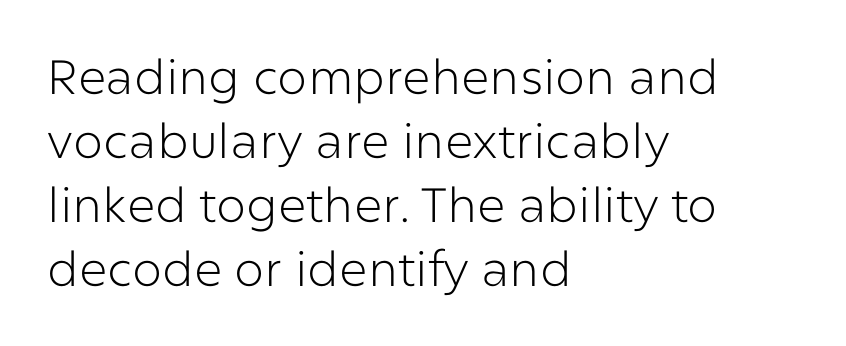
{"serif": "no", "italic": "no", "bold": "no", "weight": "light", "width": "normal", "stroke_contrast": "low", "x_height": "medium", "monospaced": "no", "underline": "no", "align": "left", "line_spacing": "normal", "line_spacing_ratio": 1.33, "letter_spacing": "normal", "letter_spacing_em": 0.0, "glyph_px": 48}
